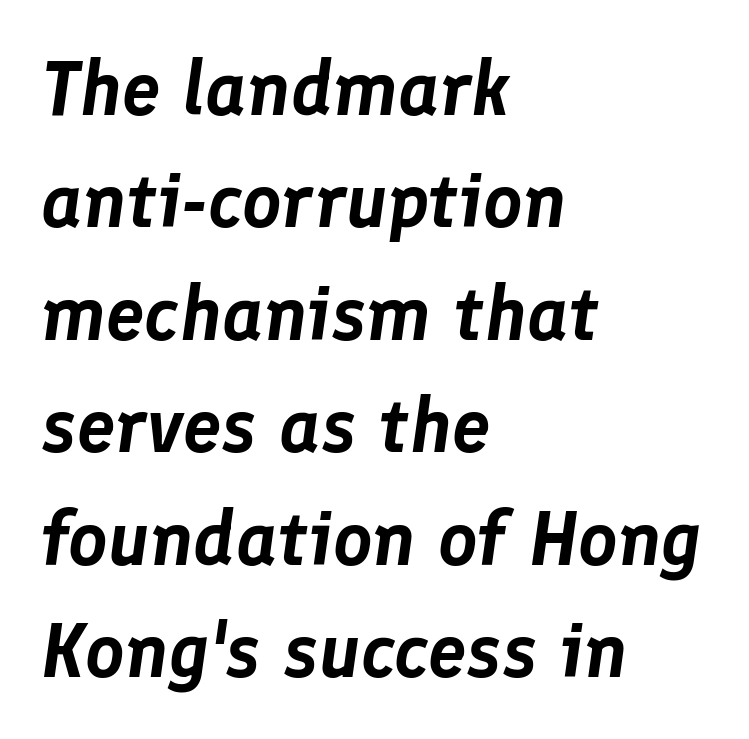
The passage shown leans; its letterforms are oblique. Observe the ordinary spacing: letters are neighbours, not strangers. The lines in this sample share a left origin and differ only in where they stop. Proportional: the letters do not fall into vertical columns. Unmarked baselines from the first word to the last. This sample keeps an unexceptional amount of space between lines.
